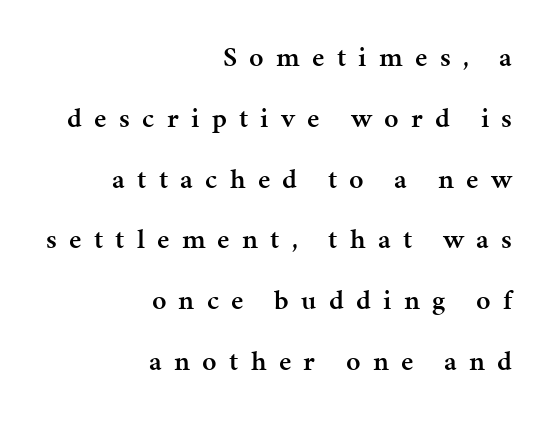
{"serif": "yes", "italic": "no", "bold": "semi", "weight": "semibold", "width": "normal", "stroke_contrast": "medium", "x_height": "medium", "monospaced": "no", "underline": "no", "align": "right", "line_spacing": "loose", "line_spacing_ratio": 2.17, "letter_spacing": "wide", "letter_spacing_em": 0.44, "glyph_px": 28}
